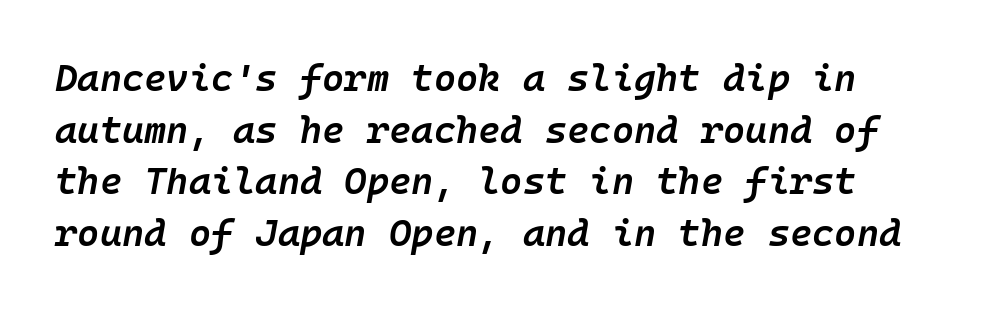
Q: Is the text bold? A: Semi-bold.
Q: Is the text italic (slanted)? A: Yes, it leans right by about 10 degrees.
Q: Is the text underlined? A: No.
Q: Is the spacing between letters normal or unusually wide? A: Normal.
Q: Is the spacing between lines tight, normal or loose? A: Normal.
Q: Width (condensed, normal, or wide)? A: Normal.
Q: Stroke contrast? A: Low.
Q: x-height? A: Medium.
